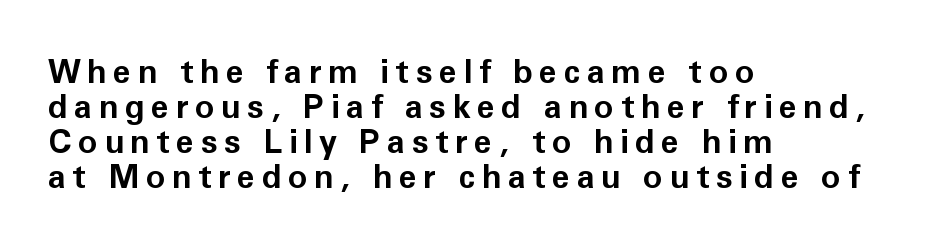
{"serif": "no", "italic": "no", "bold": "yes", "weight": "bold", "width": "normal", "stroke_contrast": "low", "x_height": "medium", "monospaced": "no", "underline": "no", "align": "left", "line_spacing": "tight", "line_spacing_ratio": 1.06, "glyph_px": 33}
